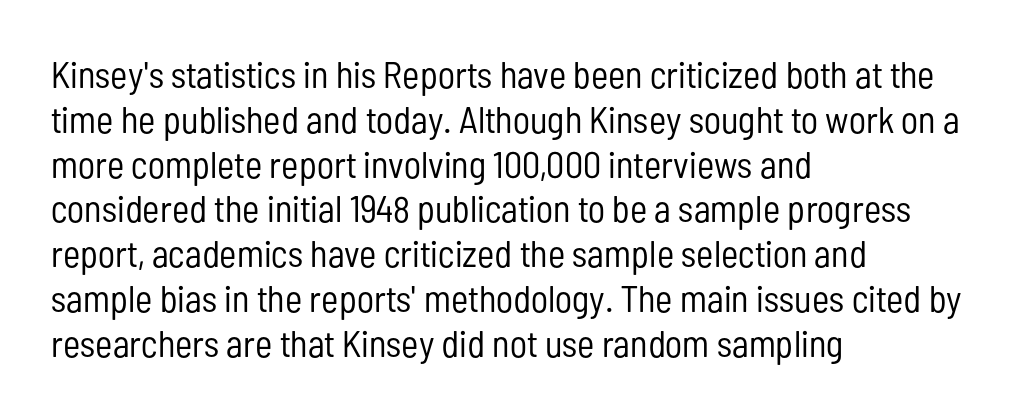
The image shows 37 px regular-weight, condensed sans-serif type, upright; set left-aligned, line spacing 1.21x, normal letter spacing, not underlined; low stroke contrast and a medium x-height.
